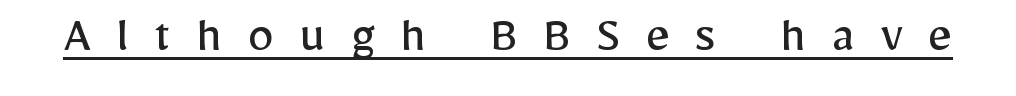
Q: Is the text bold? A: No.
Q: Is the text italic (slanted)? A: No, it is upright.
Q: Is the typeface a serif or a sans-serif typeface? A: Sans-serif.
Q: Is the text underlined? A: Yes.
Q: Is the spacing between letters normal or unusually wide? A: Unusually wide.
Q: Width (condensed, normal, or wide)? A: Normal.
Q: Stroke contrast? A: Low.
Q: x-height? A: Medium.
Q: Monospaced? A: No.
